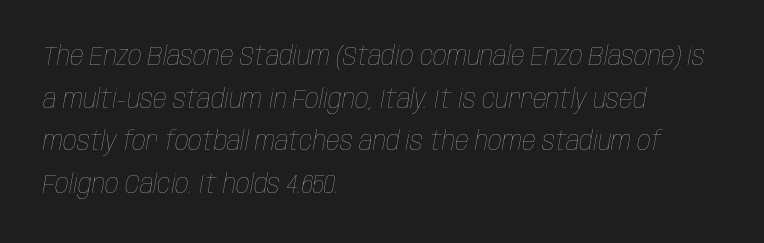
The image shows 27 px text type, italic (leaning right); set left-aligned, normal line spacing (1.58x), normal letter spacing, not underlined.
